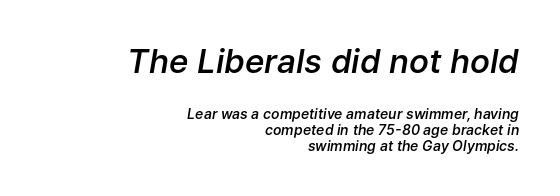
The image shows 33 px semibold type, italic (leaning right); set right-aligned, tight line spacing (1.14x), normal letter spacing, not underlined; the first (top) block is 2.36x larger; low stroke contrast and a medium x-height.
